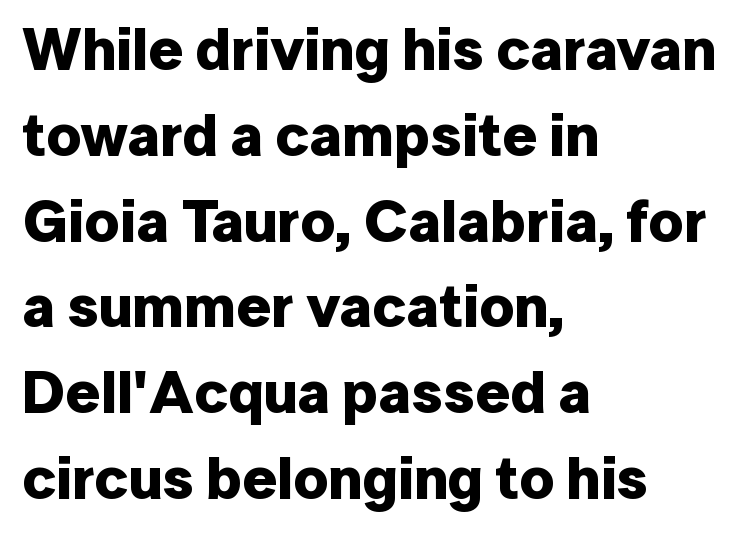
Q: Is the text bold? A: Yes.
Q: Is the text italic (slanted)? A: No, it is upright.
Q: Is the typeface a serif or a sans-serif typeface? A: Sans-serif.
Q: Is the text underlined? A: No.
Q: How is the paragraph aligned? A: Left-aligned.
Q: Is the spacing between letters normal or unusually wide? A: Normal.
Q: Is the spacing between lines tight, normal or loose? A: Normal.
Q: Width (condensed, normal, or wide)? A: Normal.
Q: Stroke contrast? A: Low.
Q: x-height? A: Medium.
Q: Monospaced? A: No.
